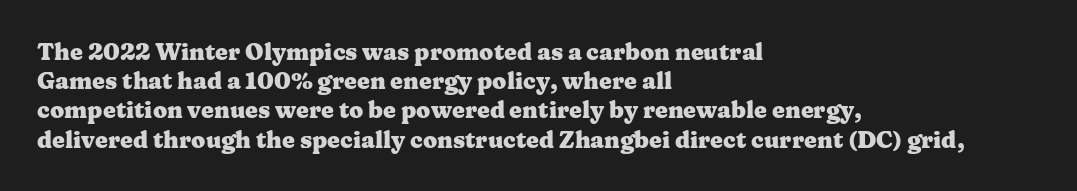
The image shows 23 px bold type, upright; set left-aligned, normal line spacing (1.27x), normal letter spacing, not underlined.
